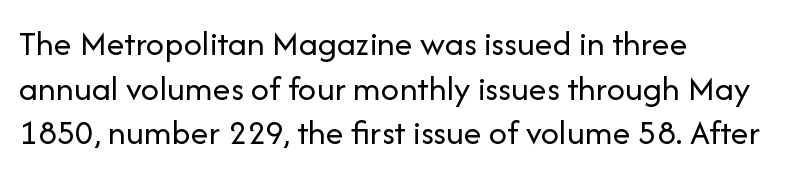
The image shows 36 px regular-weight sans-serif type, upright; set left-aligned, line spacing 1.24x, normal letter spacing, not underlined; low stroke contrast and a medium x-height.
